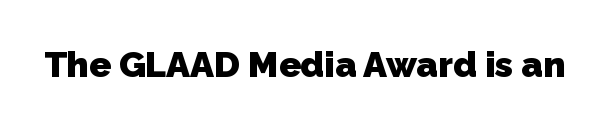
{"serif": "no", "bold": "yes", "weight": "heavy", "width": "normal", "stroke_contrast": "low", "x_height": "medium", "monospaced": "no", "underline": "no", "letter_spacing": "normal", "letter_spacing_em": 0.0, "glyph_px": 36}
